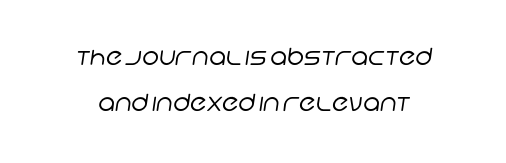
{"bold": "no", "underline": "no", "line_spacing": "loose", "line_spacing_ratio": 2.02, "letter_spacing": "normal", "letter_spacing_em": 0.0, "glyph_px": 23}
